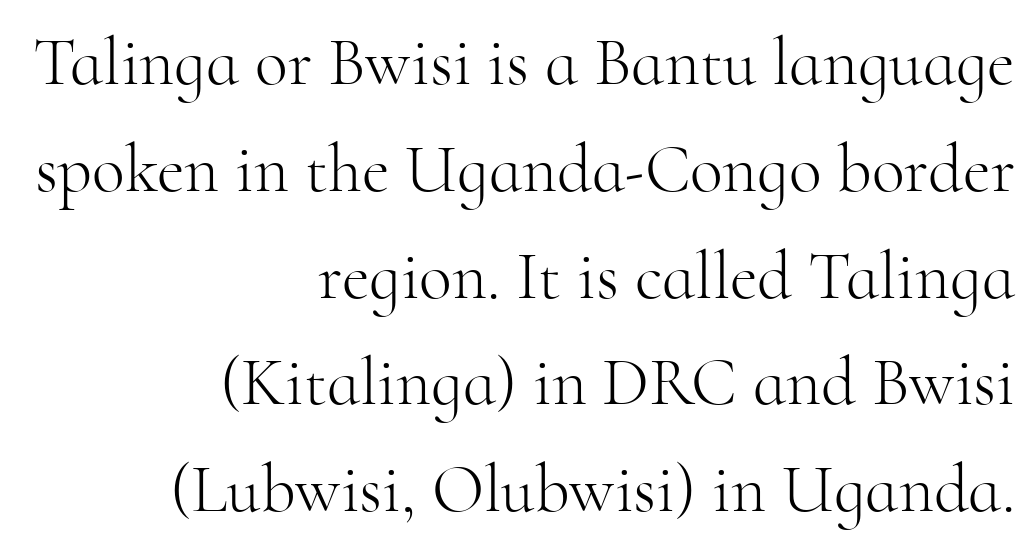
Descenders hang freely into open space. The face used here is seriffed, in the tradition of book romans. One glance says typical: line gaps are just what's usual. Is this a fixed-width face? No — the glyphs have proportional, varying widths. Line ends are locked; line starts wander. Every stem runs plumb, perpendicular to the baseline.
